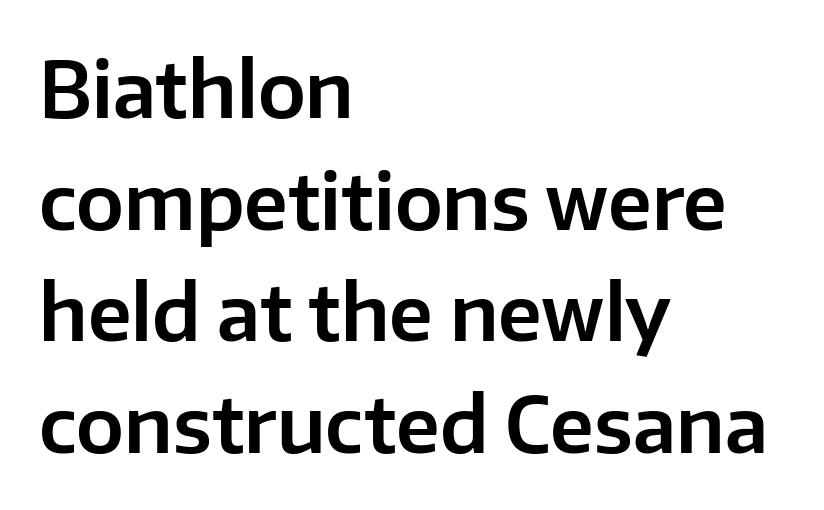
Q: Is the text italic (slanted)? A: No, it is upright.
Q: Is the typeface a serif or a sans-serif typeface? A: Sans-serif.
Q: Is the text underlined? A: No.
Q: How is the paragraph aligned? A: Left-aligned.
Q: Is the spacing between letters normal or unusually wide? A: Normal.
Q: Is the spacing between lines tight, normal or loose? A: Normal.
Q: Width (condensed, normal, or wide)? A: Normal.
Q: Stroke contrast? A: Low.
Q: x-height? A: Medium.
Q: Monospaced? A: No.
